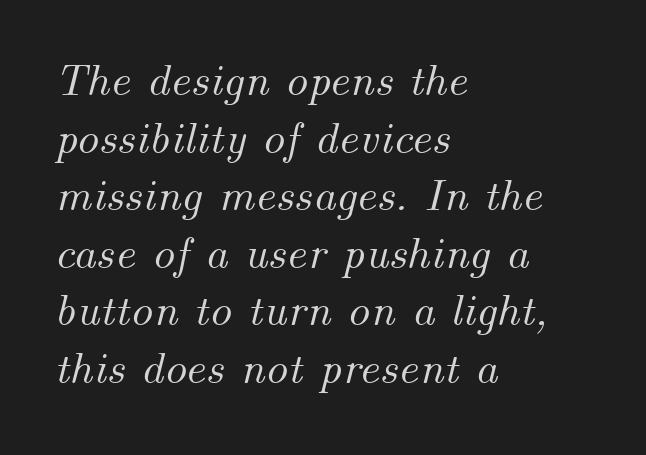
The image shows 45 px text type, italic (leaning right); set left-aligned, normal line spacing (1.28x), normal letter spacing, not underlined; medium stroke contrast and a small x-height.
